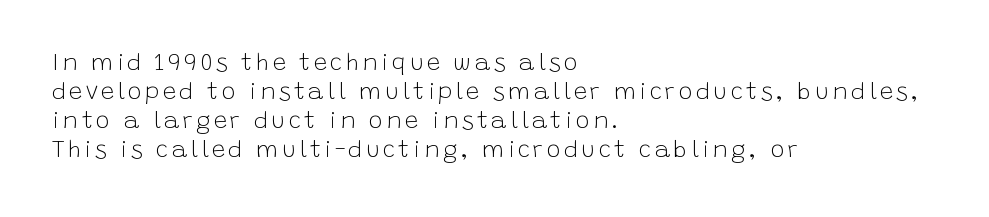
The image shows 24 px text type, upright; set left-aligned, line spacing 1.21x, not underlined.
